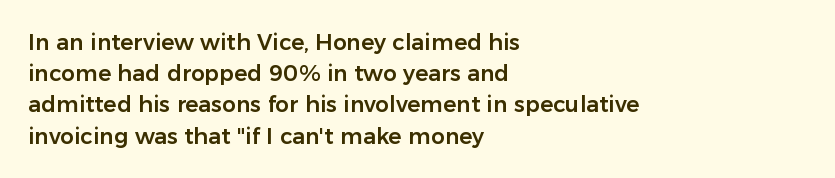
{"italic": "no", "underline": "no", "align": "left", "line_spacing": "normal", "line_spacing_ratio": 1.42, "letter_spacing": "normal", "letter_spacing_em": 0.0, "glyph_px": 22}
